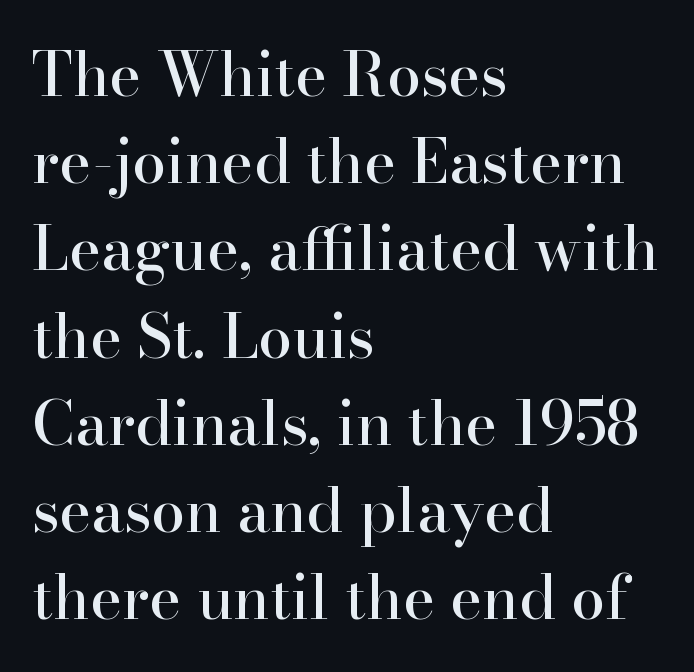
Q: Is the text italic (slanted)? A: No, it is upright.
Q: Is the typeface a serif or a sans-serif typeface? A: Serif.
Q: Is the text underlined? A: No.
Q: How is the paragraph aligned? A: Left-aligned.
Q: Is the spacing between letters normal or unusually wide? A: Normal.
Q: Is the spacing between lines tight, normal or loose? A: Normal.
Q: Width (condensed, normal, or wide)? A: Normal.
Q: Stroke contrast? A: High.
Q: x-height? A: Small.
Q: Monospaced? A: No.
